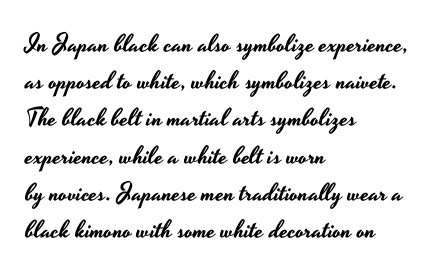
Q: Is the text italic (slanted)? A: Yes.
Q: Is the text underlined? A: No.
Q: How is the paragraph aligned? A: Left-aligned.
Q: Is the spacing between letters normal or unusually wide? A: Normal.
Q: Is the spacing between lines tight, normal or loose? A: Normal.
